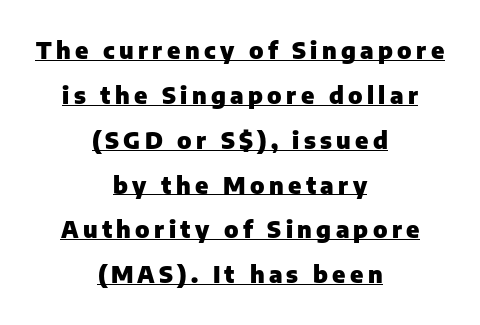
In designer terms, the underline attribute is active on this setting. In terms of leading, this rendering errs on the spacious side. Horizontally, the lines are justified to the midpoint only. Its strokes are broad and dark, the hallmark of bold type. A roman cut, with each character standing at attention.
